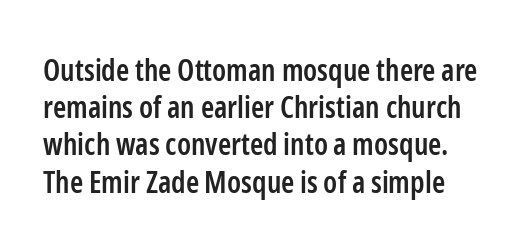
The image shows 30 px semibold, condensed sans-serif type, upright; set line spacing 1.24x, normal letter spacing, not underlined; low stroke contrast and a medium x-height.
